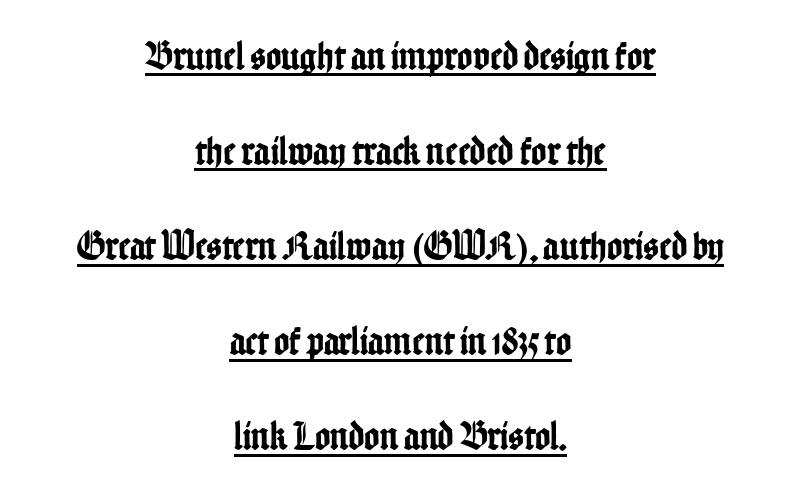
Think of a printed novel: that variable character pitch is what you see here. The rendering keeps characters at their native spacing. The lettering stays uniformly vertical, giving the passage a roman look. Which margin do the lines hug? Neither — every line sits in the middle. The specimen includes a rule beneath the text block's lines.
